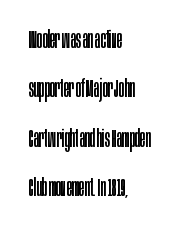
Q: Is the text bold? A: No.
Q: Is the text italic (slanted)? A: No, it is upright.
Q: Is the text underlined? A: No.
Q: How is the paragraph aligned? A: Left-aligned.
Q: Is the spacing between letters normal or unusually wide? A: Normal.
Q: Is the spacing between lines tight, normal or loose? A: Loose.
